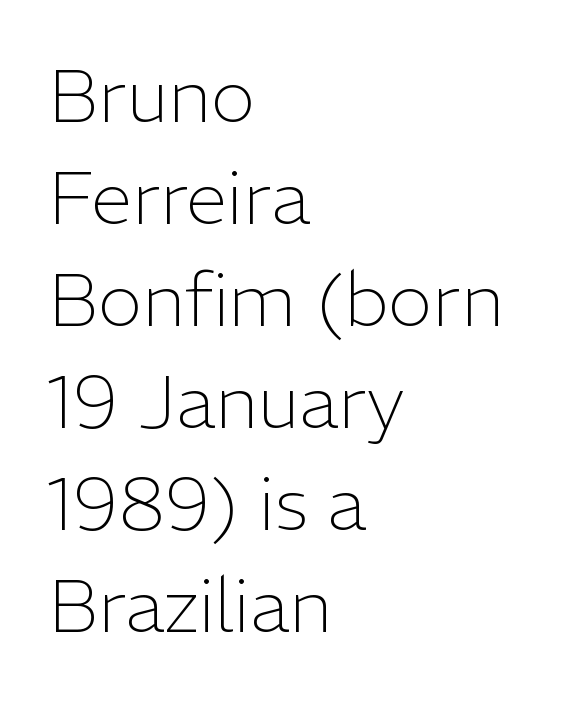
Between one letter and the next there's only the usual sliver of space. The passage shown is not underscored anywhere. Note the varied advance widths — an 'i' is clearly narrower than an 'm'. Does the lettering tilt? It doesn't — this is upright.
